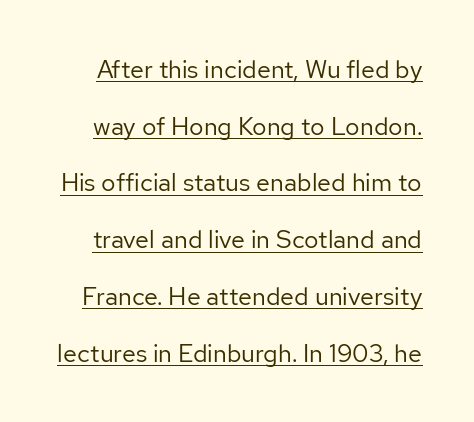
The image shows 25 px text type, upright; set loose line spacing (2.27x), normal letter spacing, underlined.
